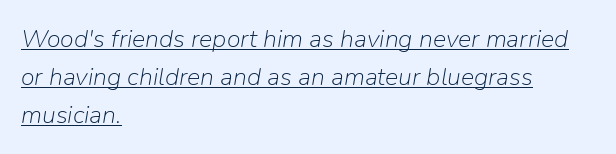
The rows are spaced the way most documents space them. You can tell it's italic because the verticals aren't actually vertical. The passage is arranged the way most books set body copy — flush left. The weight tops out at a normal text grade.
